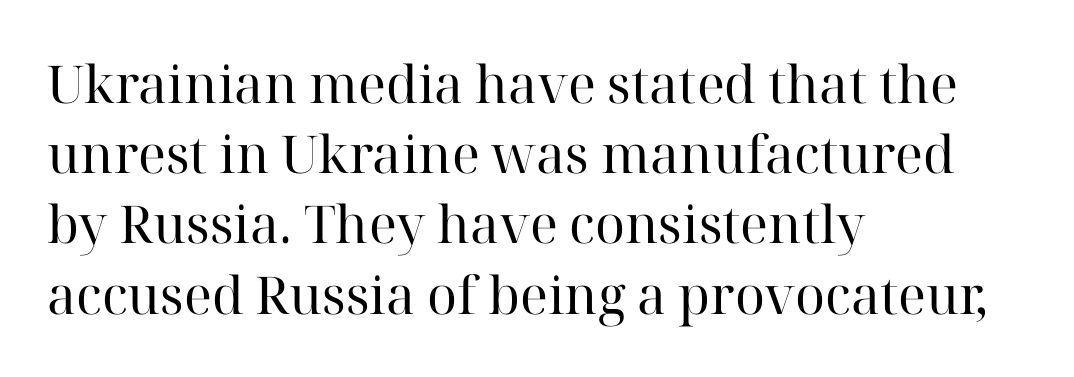
The image shows 52 px regular-weight serif type, upright; set left-aligned, normal line spacing (1.35x), normal letter spacing, not underlined; high stroke contrast and a medium x-height.
